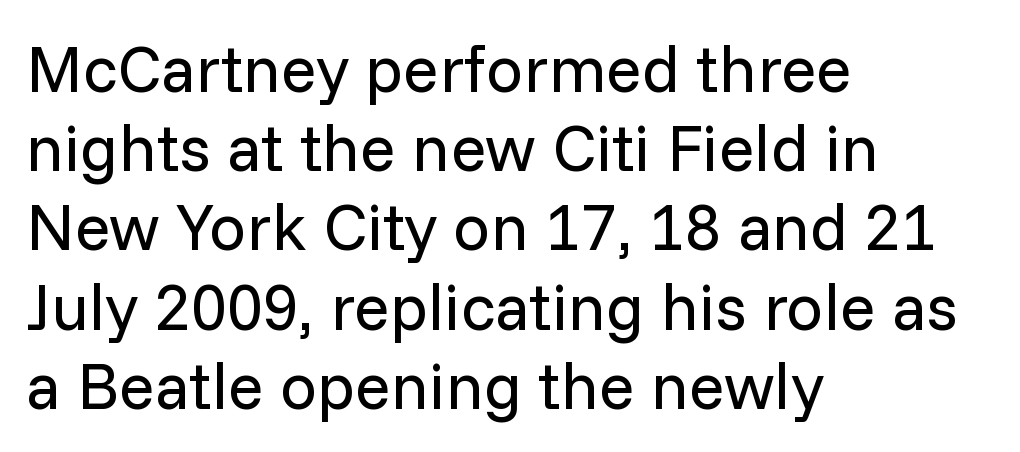
Q: Is the text bold? A: No.
Q: Is the text italic (slanted)? A: No, it is upright.
Q: Is the typeface a serif or a sans-serif typeface? A: Sans-serif.
Q: Is the text underlined? A: No.
Q: How is the paragraph aligned? A: Left-aligned.
Q: Is the spacing between letters normal or unusually wide? A: Normal.
Q: Width (condensed, normal, or wide)? A: Normal.
Q: Stroke contrast? A: Low.
Q: x-height? A: Medium.
Q: Monospaced? A: No.
